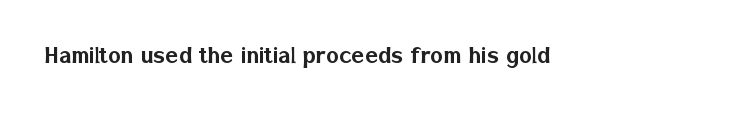
{"italic": "no", "underline": "no", "letter_spacing": "normal", "letter_spacing_em": 0.0, "glyph_px": 27}
